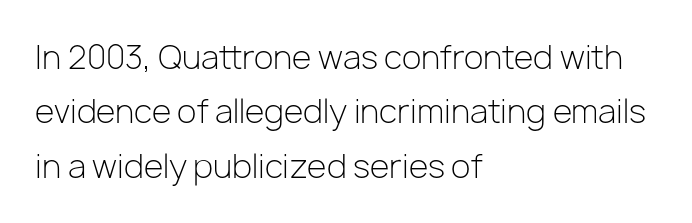
Q: Is the text bold? A: No.
Q: Is the text italic (slanted)? A: No, it is upright.
Q: Is the typeface a serif or a sans-serif typeface? A: Sans-serif.
Q: Is the text underlined? A: No.
Q: How is the paragraph aligned? A: Left-aligned.
Q: Is the spacing between letters normal or unusually wide? A: Normal.
Q: Is the spacing between lines tight, normal or loose? A: Normal.
Q: Width (condensed, normal, or wide)? A: Normal.
Q: Stroke contrast? A: Low.
Q: x-height? A: Medium.
Q: Monospaced? A: No.
